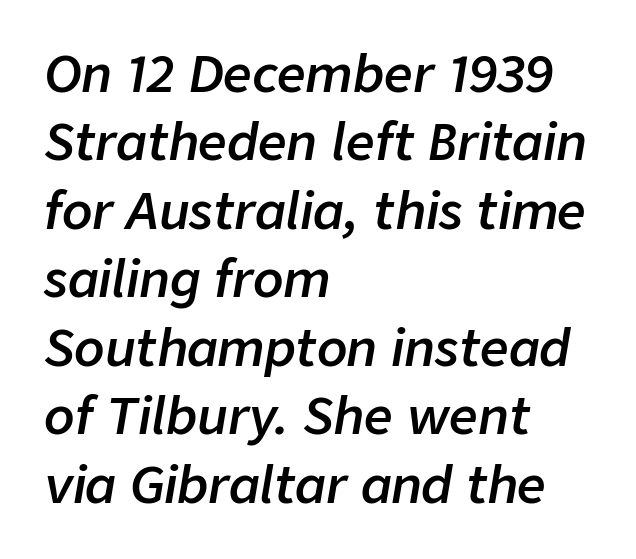
Vertical spacing — default. The lines in this sample share a left origin and differ only in where they stop. Proportional: the letters do not fall into vertical columns. Characters follow at the spacing the type designer built in. The baseline area is clear. Summary of weight: moderately heavy, a semibold.
